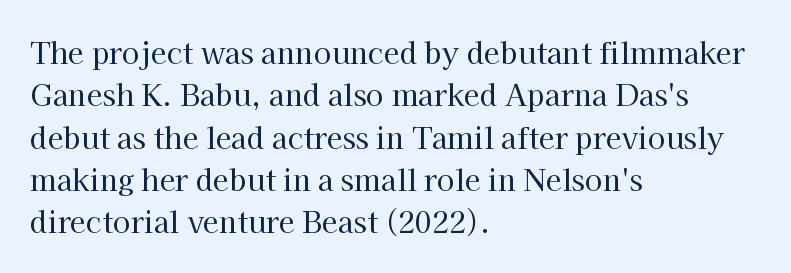
Q: Is the text bold? A: No.
Q: Is the text italic (slanted)? A: No, it is upright.
Q: Is the typeface a serif or a sans-serif typeface? A: Serif.
Q: Is the text underlined? A: No.
Q: How is the paragraph aligned? A: Left-aligned.
Q: Is the spacing between letters normal or unusually wide? A: Normal.
Q: Is the spacing between lines tight, normal or loose? A: Normal.
Q: Width (condensed, normal, or wide)? A: Normal.
Q: Stroke contrast? A: High.
Q: x-height? A: Medium.
Q: Monospaced? A: No.
